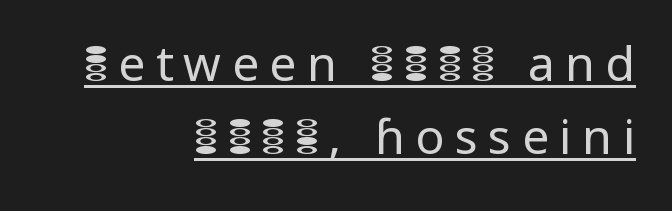
{"serif": "no", "italic": "no", "bold": "no", "weight": "regular", "width": "normal", "stroke_contrast": "low", "x_height": "medium", "monospaced": "no", "underline": "yes", "align": "right", "line_spacing": "normal", "line_spacing_ratio": 1.52, "letter_spacing": "wide", "letter_spacing_em": 0.22, "glyph_px": 48}
